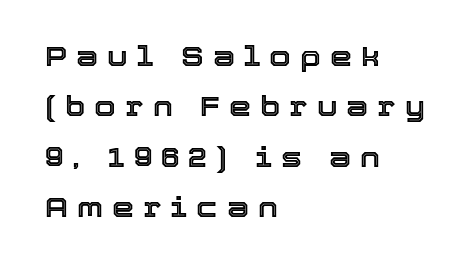
{"italic": "no", "width": "normal", "x_height": "medium", "monospaced": "no", "underline": "no", "align": "left", "line_spacing_ratio": 1.8, "letter_spacing": "wide", "letter_spacing_em": 0.32, "glyph_px": 28}
